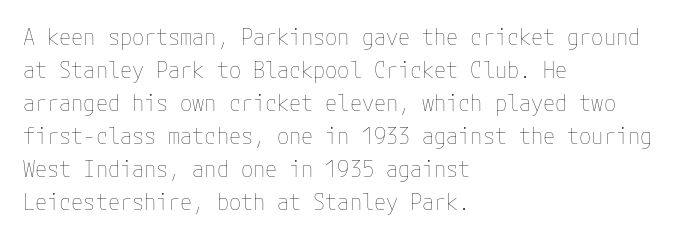
{"italic": "no", "bold": "no", "underline": "no", "align": "left", "line_spacing": "normal", "line_spacing_ratio": 1.5, "letter_spacing": "normal", "letter_spacing_em": 0.0, "glyph_px": 22}
